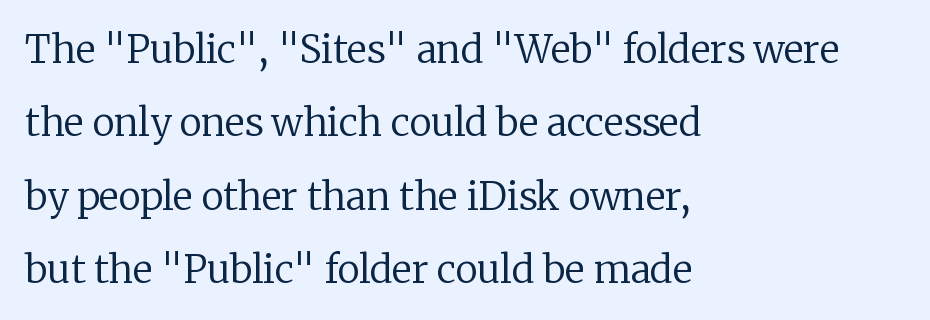
Q: Is the text bold? A: No.
Q: Is the text italic (slanted)? A: No, it is upright.
Q: Is the typeface a serif or a sans-serif typeface? A: Serif.
Q: Is the text underlined? A: No.
Q: How is the paragraph aligned? A: Left-aligned.
Q: Is the spacing between letters normal or unusually wide? A: Normal.
Q: Is the spacing between lines tight, normal or loose? A: Loose.
Q: Width (condensed, normal, or wide)? A: Normal.
Q: Stroke contrast? A: Low.
Q: x-height? A: Medium.
Q: Monospaced? A: No.
